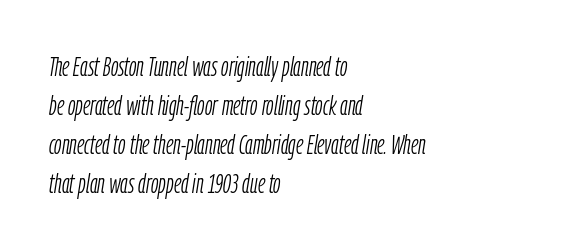
The image shows 27 px text type, italic (leaning right); set left-aligned, normal line spacing (1.45x), normal letter spacing, not underlined.
